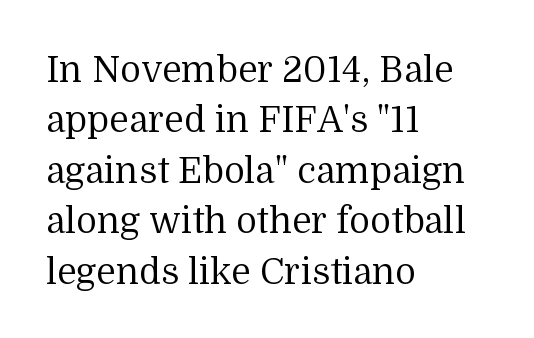
Each row of text sits above clean, open space. Compared with a centered layout, this one pins lines to the left instead. Notice how descenders clear the ascenders below comfortably — that's standard leading. The axis of the letterforms is exactly vertical. The designer went with a serif here, giving each stem small feet. Unbolded letterforms with no extra heft.
